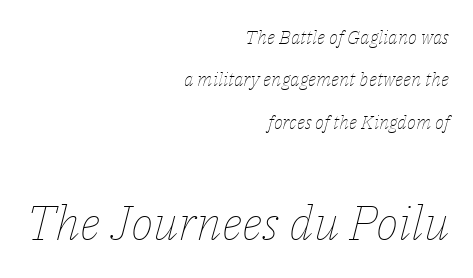
Q: Is the text bold? A: No.
Q: Is the text italic (slanted)? A: Yes, it leans right by about 14 degrees.
Q: Is the text underlined? A: No.
Q: How is the paragraph aligned? A: Right-aligned.
Q: Is the spacing between letters normal or unusually wide? A: Normal.
Q: Is the spacing between lines tight, normal or loose? A: Loose.
Q: Which block of text is set in a larger size, the first (top) or the second (bottom)? A: The second (bottom) one.
Q: Width (condensed, normal, or wide)? A: Normal.
Q: Stroke contrast? A: Low.
Q: x-height? A: Medium.
Q: Monospaced? A: No.
